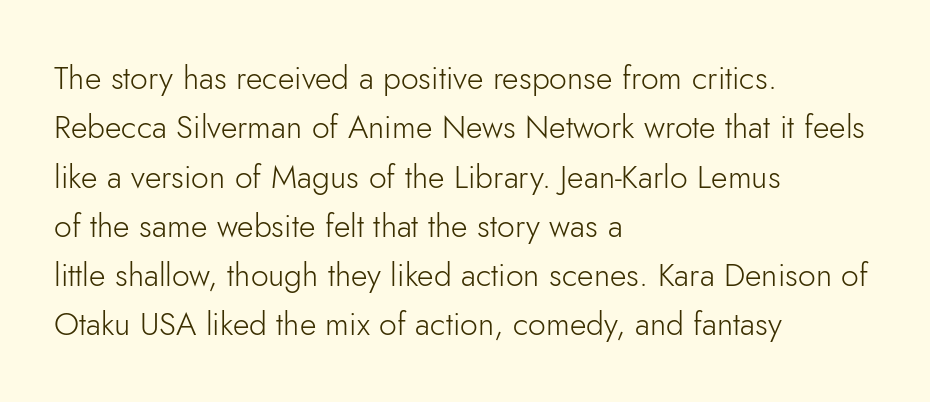
{"serif": "no", "italic": "no", "bold": "no", "weight": "light", "width": "normal", "stroke_contrast": "low", "x_height": "small", "monospaced": "no", "underline": "no", "align": "left", "line_spacing": "normal", "line_spacing_ratio": 1.54, "letter_spacing": "normal", "letter_spacing_em": 0.0, "glyph_px": 32}
